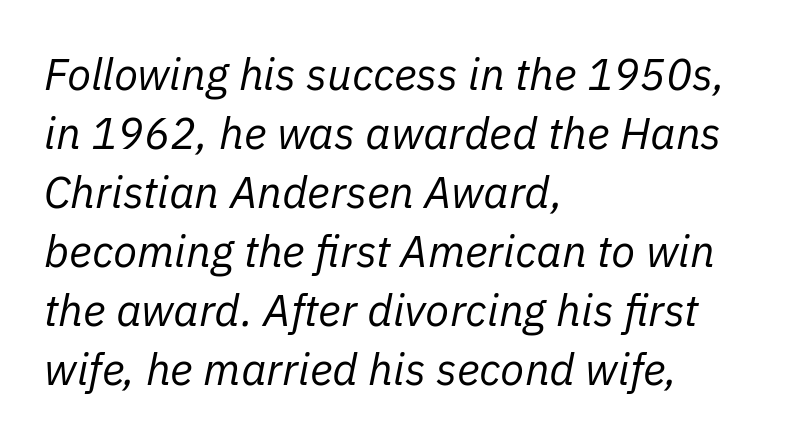
{"italic": "yes", "lean": "right", "slant_degrees": 11, "bold": "no", "weight": "regular", "width": "normal", "stroke_contrast": "low", "x_height": "medium", "monospaced": "no", "underline": "no", "align": "left", "line_spacing": "normal", "line_spacing_ratio": 1.34, "letter_spacing": "normal", "letter_spacing_em": 0.0, "glyph_px": 44}
